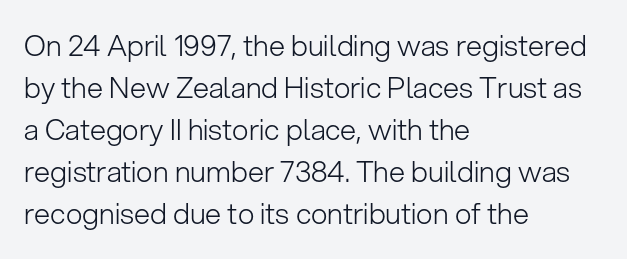
Q: Is the text bold? A: No.
Q: Is the text italic (slanted)? A: No, it is upright.
Q: Is the typeface a serif or a sans-serif typeface? A: Sans-serif.
Q: Is the text underlined? A: No.
Q: How is the paragraph aligned? A: Left-aligned.
Q: Is the spacing between letters normal or unusually wide? A: Normal.
Q: Is the spacing between lines tight, normal or loose? A: Normal.
Q: Width (condensed, normal, or wide)? A: Normal.
Q: Stroke contrast? A: Low.
Q: x-height? A: Medium.
Q: Monospaced? A: No.
